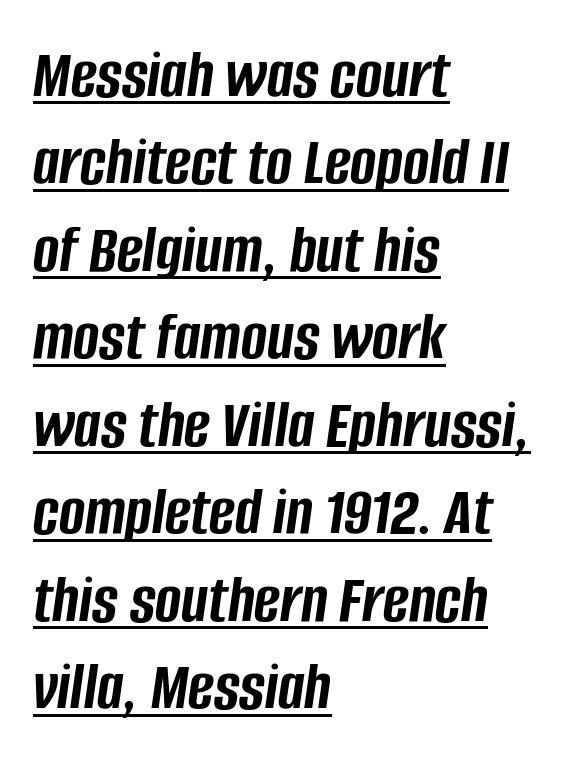
{"italic": "yes", "lean": "right", "slant_degrees": 8, "bold": "yes", "weight": "semibold", "width": "condensed", "stroke_contrast": "low", "x_height": "large", "monospaced": "no", "underline": "yes", "align": "left", "line_spacing": "normal", "line_spacing_ratio": 1.25, "letter_spacing": "normal", "letter_spacing_em": 0.0, "glyph_px": 70}
